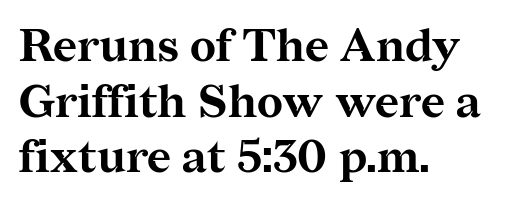
Horizontally, the lines are justified to the leading edge only. Proportional: the letters do not fall into vertical columns. Descenders are the only things crossing below the line. Between one letter and the next there's only the usual sliver of space. Set as a true bold cut, around the 700 mark.
